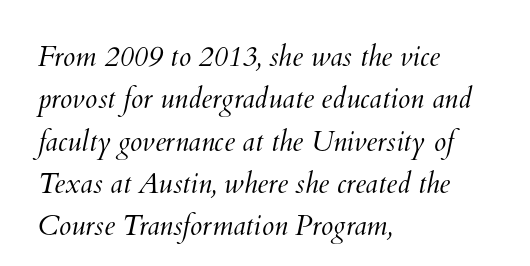
This block has exactly the height ordinary leading produces. Here the glyphs are tracked normally, forming tight word shapes. The font sits on the lighter half of the weight spectrum, regular included. Does the copy run flush right? No — it runs flush left. You could not count columns in this text — the font is proportionally spaced. The specimen omits any rule beneath the text block's lines.
